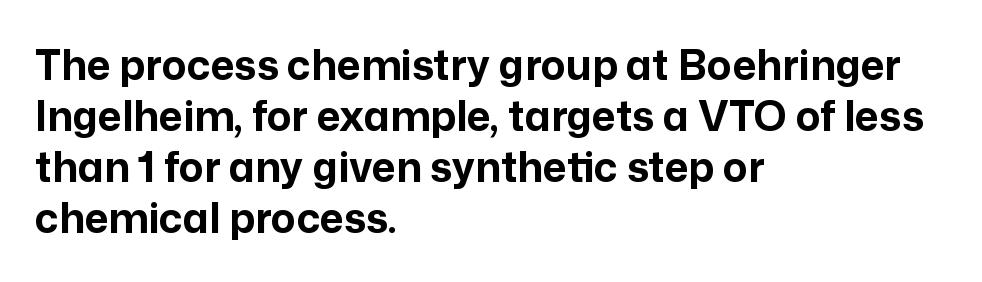
The image shows 41 px bold sans-serif type, upright; set left-aligned, line spacing 1.24x, normal letter spacing, not underlined; low stroke contrast and a medium x-height.
